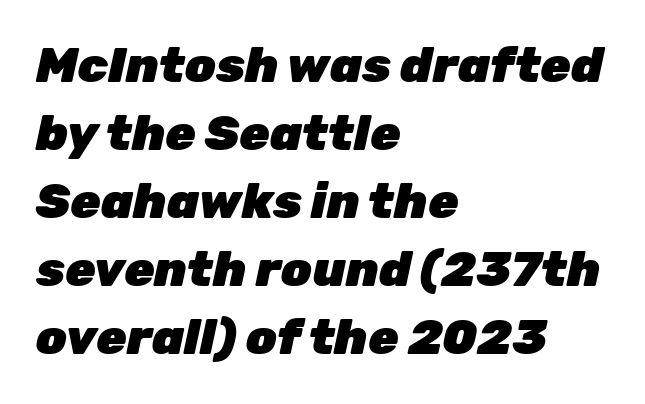
{"italic": "yes", "lean": "right", "slant_degrees": 12, "bold": "yes", "weight": "heavy", "width": "normal", "stroke_contrast": "low", "x_height": "medium", "monospaced": "no", "underline": "no", "align": "left", "line_spacing": "normal", "line_spacing_ratio": 1.39, "letter_spacing": "normal", "letter_spacing_em": 0.0, "glyph_px": 49}
